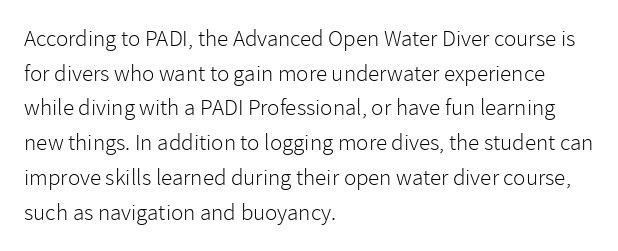
Vertical strokes here are truly vertical. Is the block centered? No — it sits flush against the left margin. Standard letterfit; no display-style spreading of the glyphs. This is not heavy type; no bold has been used.
